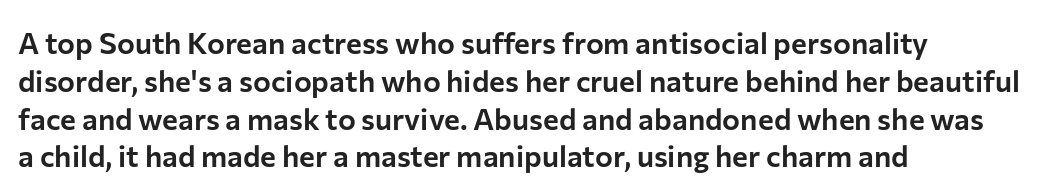
This sample has the flowing, uneven cadence of proportional lettering. Is there much room between lines? A standard amount, neither cramped nor airy. Nope, not italic — everything's standing straight. Type without underlining. Does the type have serifs? No, each stem ends abruptly.
